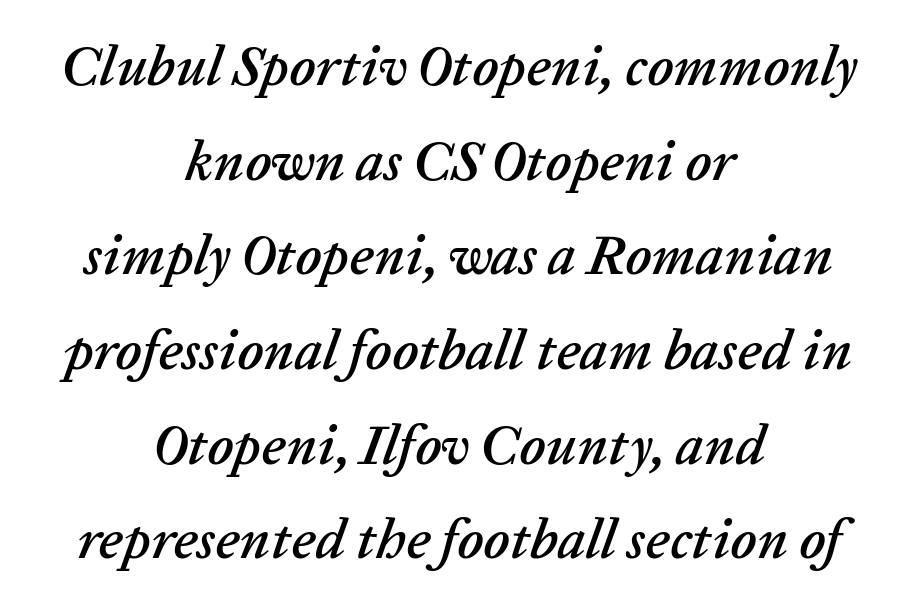
Q: Is the text italic (slanted)? A: Yes, it leans right by about 20 degrees.
Q: Is the text underlined? A: No.
Q: How is the paragraph aligned? A: Centered.
Q: Is the spacing between letters normal or unusually wide? A: Normal.
Q: Is the spacing between lines tight, normal or loose? A: Normal.
Q: Width (condensed, normal, or wide)? A: Normal.
Q: Stroke contrast? A: Low.
Q: x-height? A: Medium.
Q: Monospaced? A: No.
